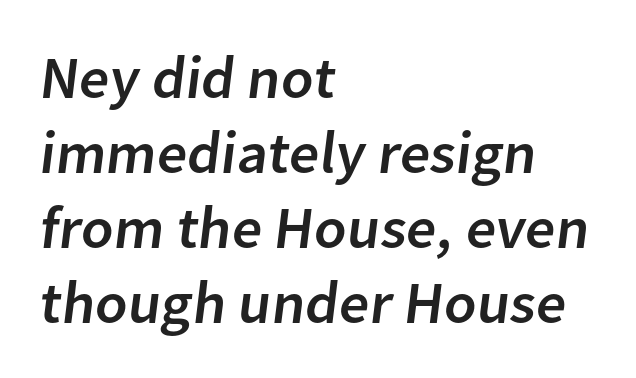
This rendering leaves character spacing at its baseline value. Caption: multi-line text, flush left, ragged right. This rendering features lettering with no underline. Vertical spacing — default. You can tell from the bare stems that sans-serif type was used. Spacing verdict: proportional, widths tailored to each character.
